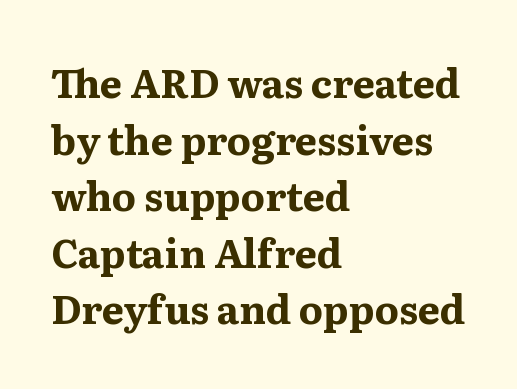
Spacing between characters is what you'd get straight out of the box. Is this a fixed-width face? No — the glyphs have proportional, varying widths. Is there any slant? The stems are plumb. Is this a sans? No — the strokes have serifs.
